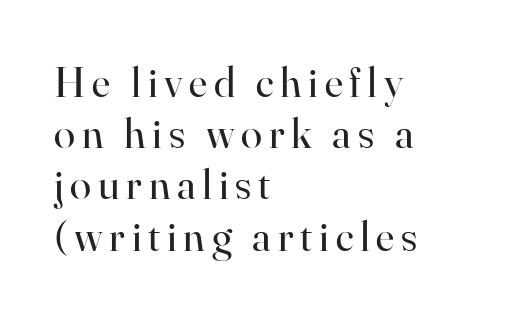
The letters advance in unequal steps, a hallmark of proportional type. Heaviness? Minimal to ordinary, like unemphasized prose. Beneath every word, the page is bare. The rag falls on the right side of this text block.
